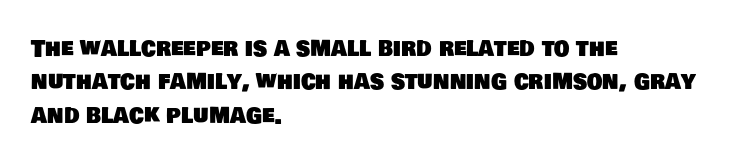
{"underline": "no", "align": "left", "line_spacing": "normal", "line_spacing_ratio": 1.52, "letter_spacing": "normal", "letter_spacing_em": 0.0, "glyph_px": 22}
